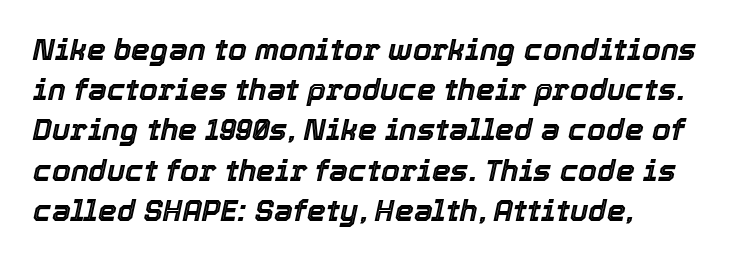
Rows of type keep a routine distance in the vertical direction. This rendering features lettering with no underline. Where is the straight margin? On the left. Students, note that the glyphs here touch the page at normal intervals.
